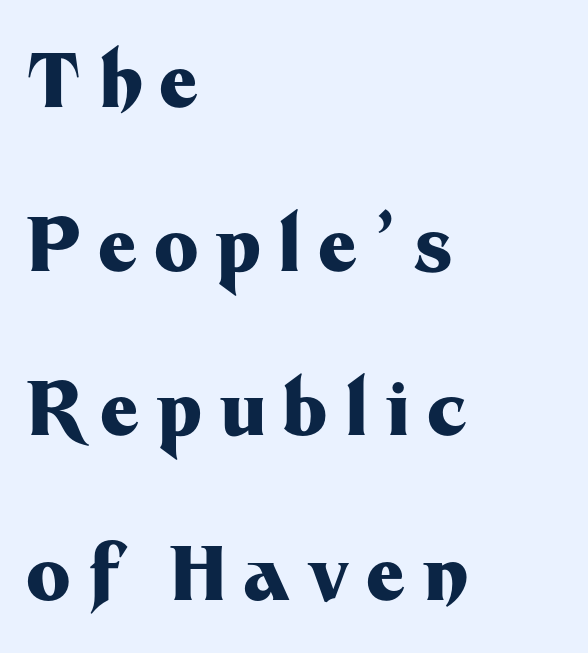
The image shows 75 px heavy sans-serif type, upright; set left-aligned, loose line spacing (2.19x), unusually wide letter spacing (+0.22 em), not underlined; medium stroke contrast and a medium x-height.
